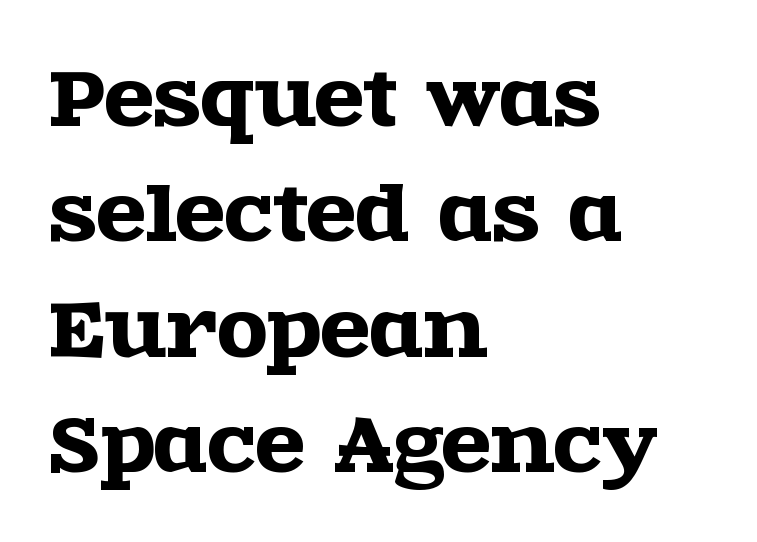
Proportional: the letters do not fall into vertical columns. Notice how the stems are strictly vertical — no italics here. You can tell from the footed stems that serif type was used. If you measured baseline to baseline, you'd find a middling distance. The text block is weighted toward the left margin, trailing off unevenly rightward.
